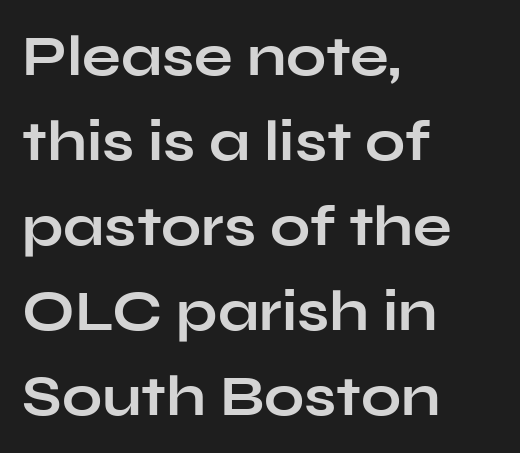
{"serif": "no", "italic": "no", "bold": "yes", "weight": "bold", "width": "wide", "stroke_contrast": "low", "x_height": "medium", "monospaced": "no", "underline": "no", "align": "left", "line_spacing": "normal", "line_spacing_ratio": 1.49, "letter_spacing": "normal", "letter_spacing_em": 0.0, "glyph_px": 57}
